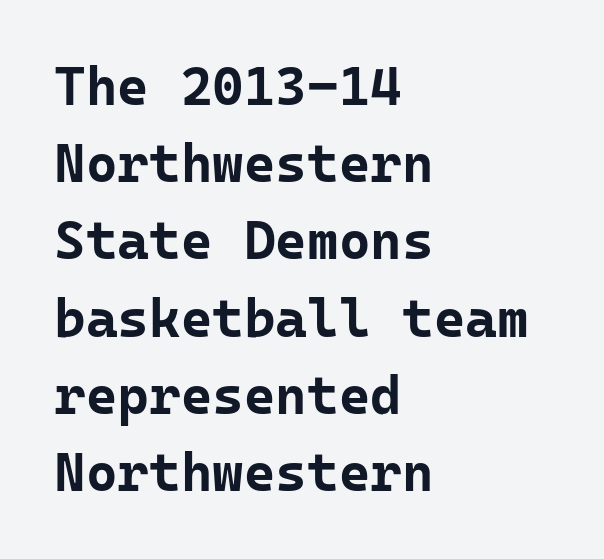
The string is rendered with underlining switched off. Quick note: interline space is typical. Line beginnings align vertically; line endings do not. Between one letter and the next there's only the usual sliver of space. Does the lettering tilt? It doesn't — this is upright.
